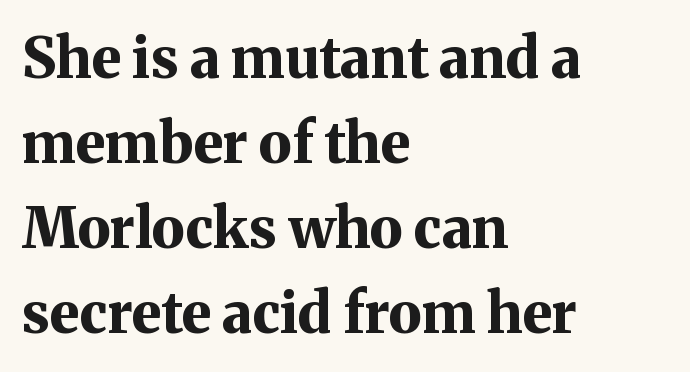
The image shows 56 px bold serif type, upright; set left-aligned, normal line spacing (1.52x), normal letter spacing, not underlined; medium stroke contrast and a medium x-height.
